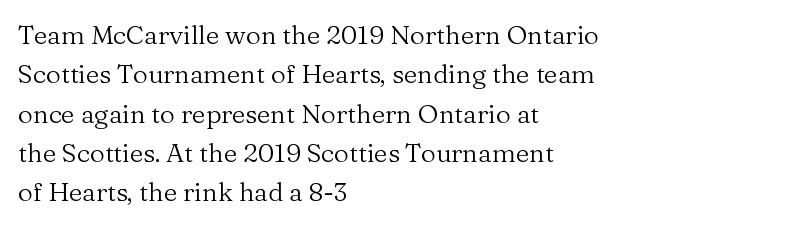
A typesetter would mark this as roman, not italic. Does the leading feel generous? No, just average. The typesetter chose a ragged-right arrangement here. The gaps between neighbouring characters are ordinary and unremarkable. Is this a heavy cut? Hardly; it is regular or lighter. The space directly below the letters is spotless.
